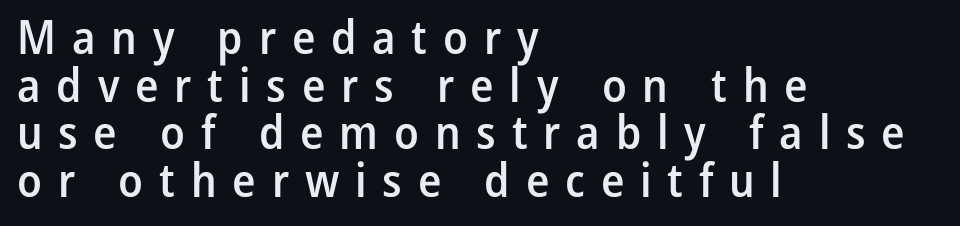
The image shows 48 px semibold, condensed sans-serif type, upright; set left-aligned, tight line spacing (0.99x), unusually wide letter spacing (+0.33 em), not underlined; low stroke contrast and a medium x-height.
